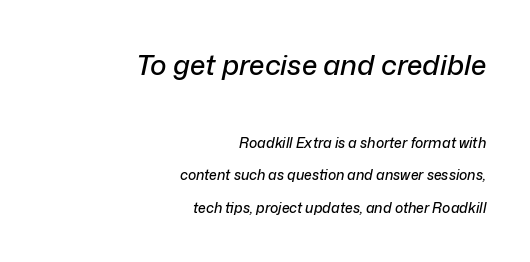
{"italic": "yes", "lean": "right", "slant_degrees": 12, "width": "normal", "stroke_contrast": "low", "x_height": "medium", "monospaced": "no", "underline": "no", "align": "right", "line_spacing": "loose", "line_spacing_ratio": 2.33, "letter_spacing": "normal", "letter_spacing_em": 0.0, "larger_block": "first", "size_ratio": 2.0, "glyph_px": 28}
